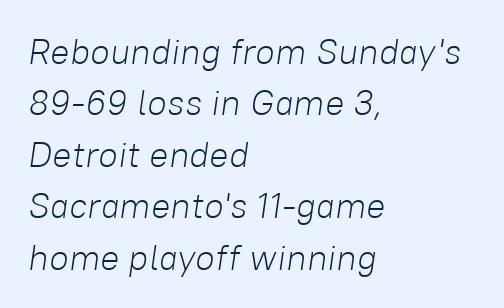
The image shows 36 px light type, italic (leaning right); set left-aligned, normal line spacing (1.43x), normal letter spacing, not underlined; low stroke contrast and a medium x-height.
